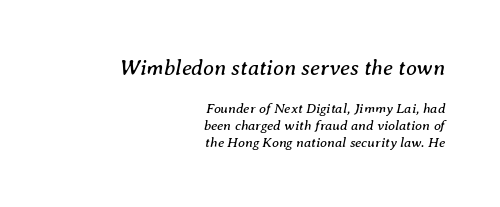
{"italic": "yes", "lean": "right", "slant_degrees": 8, "bold": "no", "underline": "no", "align": "right", "line_spacing_ratio": 1.23, "letter_spacing": "normal", "letter_spacing_em": 0.0, "larger_block": "first", "size_ratio": 1.57, "glyph_px": 22}
